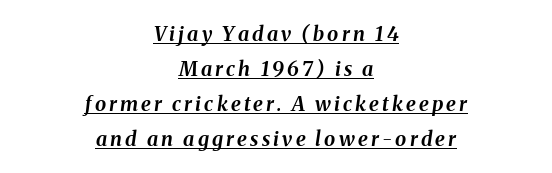
Q: Is the text bold? A: Yes.
Q: Is the text italic (slanted)? A: Yes, it leans right by about 8 degrees.
Q: Is the text underlined? A: Yes.
Q: How is the paragraph aligned? A: Centered.
